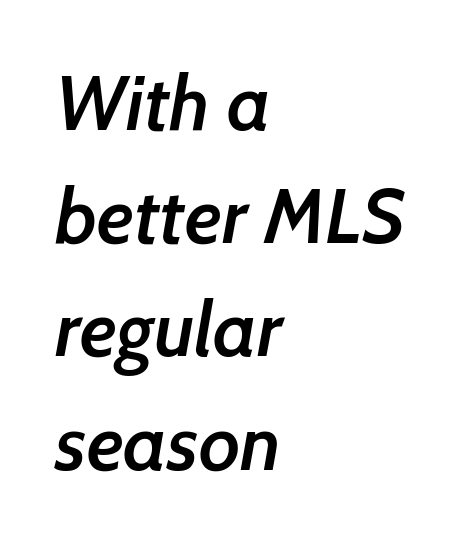
The image shows 77 px semibold sans-serif type; set left-aligned, normal line spacing (1.47x), normal letter spacing, not underlined; low stroke contrast and a medium x-height.
